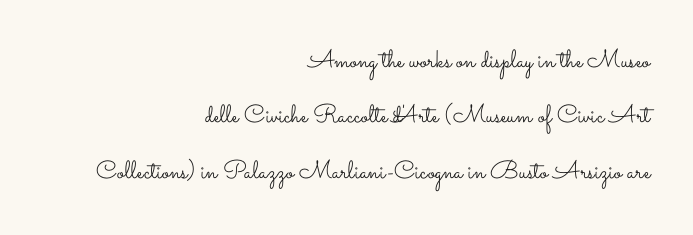
The image shows 25 px text type; set right-aligned, loose line spacing (2.22x), normal letter spacing, not underlined.
